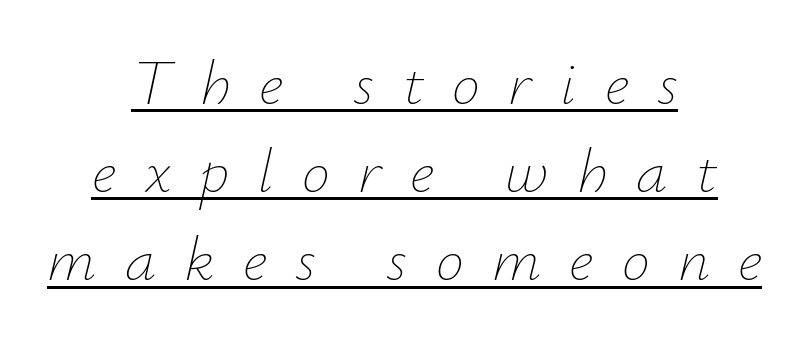
This is underlined copy, the kind a proofreader might mark for attention. Stems here are at most as thick as an everyday book face. Note the varied advance widths — an 'i' is clearly narrower than an 'm'. Compared with a flush-left layout, this one balances lines on the center instead.
